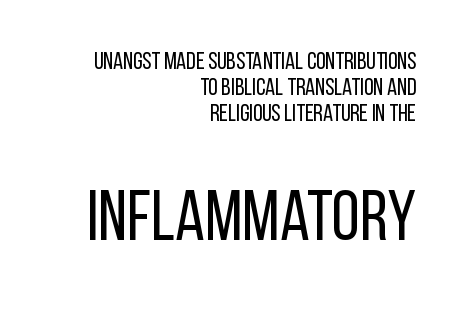
{"serif": "no", "italic": "no", "bold": "no", "weight": "regular", "width": "condensed", "stroke_contrast": "low", "x_height": "large", "monospaced": "no", "underline": "no", "align": "right", "line_spacing": "tight", "line_spacing_ratio": 1.08, "letter_spacing": "normal", "letter_spacing_em": 0.0, "larger_block": "second", "size_ratio": 2.96, "glyph_px": 71}
